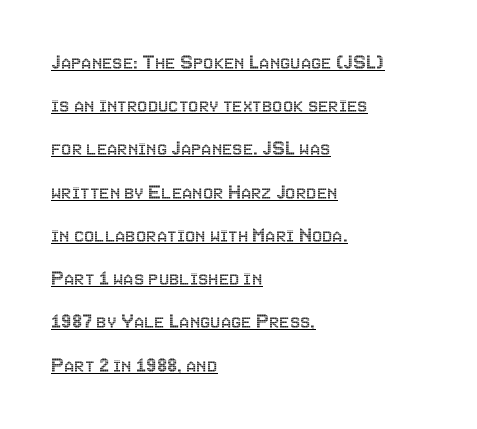
The image shows 23 px text type, upright; set left-aligned, line spacing 1.88x, normal letter spacing, underlined.
